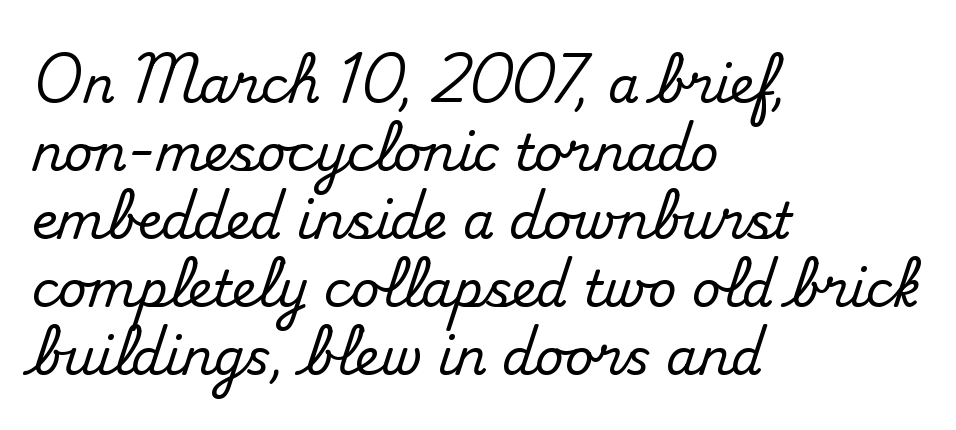
The image shows 50 px serif type; set left-aligned, normal line spacing (1.36x), normal letter spacing, not underlined; medium stroke contrast and a small x-height.
